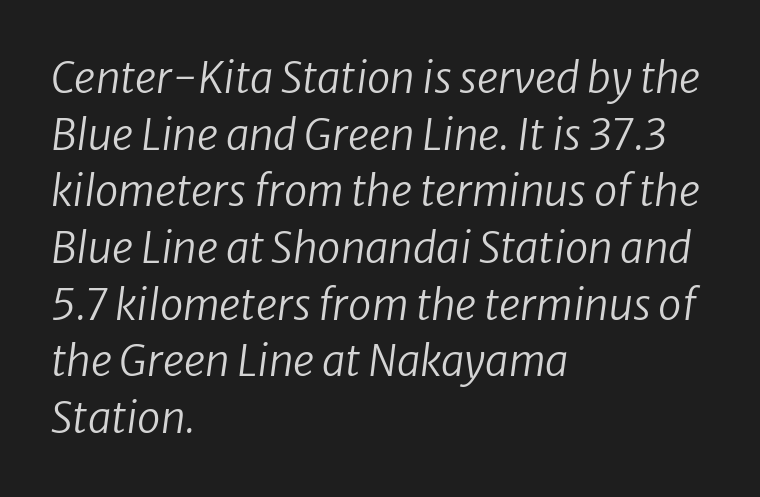
The image shows 42 px regular-weight sans-serif type; set left-aligned, normal line spacing (1.35x), normal letter spacing, not underlined; low stroke contrast and a medium x-height.
